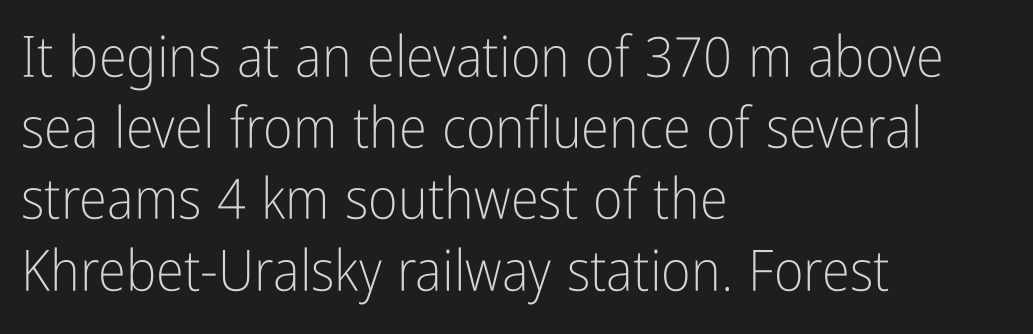
Q: Is the text bold? A: No.
Q: Is the text italic (slanted)? A: No, it is upright.
Q: Is the typeface a serif or a sans-serif typeface? A: Sans-serif.
Q: Is the text underlined? A: No.
Q: How is the paragraph aligned? A: Left-aligned.
Q: Is the spacing between letters normal or unusually wide? A: Normal.
Q: Is the spacing between lines tight, normal or loose? A: Normal.
Q: Width (condensed, normal, or wide)? A: Condensed.
Q: Stroke contrast? A: Low.
Q: x-height? A: Medium.
Q: Monospaced? A: No.
